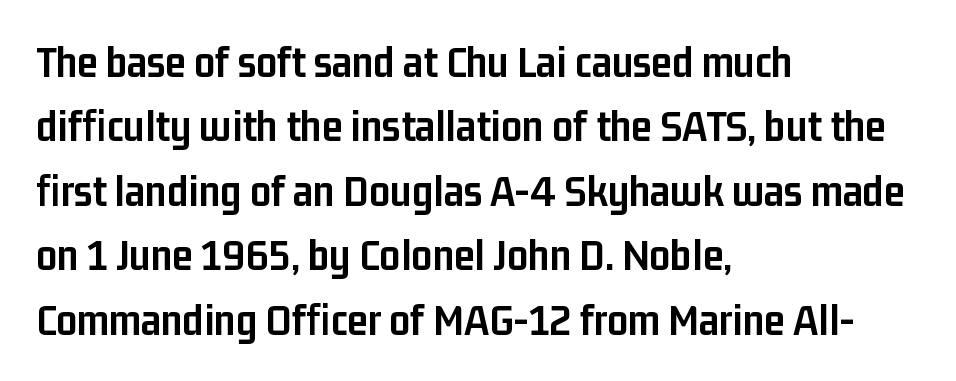
Q: Is the text bold? A: Yes.
Q: Is the text italic (slanted)? A: No, it is upright.
Q: Is the typeface a serif or a sans-serif typeface? A: Sans-serif.
Q: Is the text underlined? A: No.
Q: How is the paragraph aligned? A: Left-aligned.
Q: Is the spacing between letters normal or unusually wide? A: Normal.
Q: Is the spacing between lines tight, normal or loose? A: Normal.
Q: Width (condensed, normal, or wide)? A: Condensed.
Q: Stroke contrast? A: Low.
Q: x-height? A: Medium.
Q: Monospaced? A: No.
